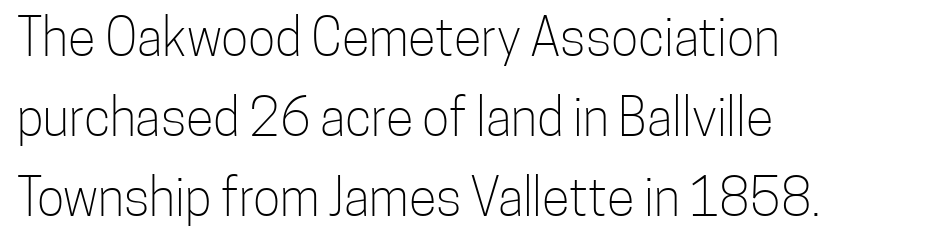
The image shows 51 px light, condensed sans-serif type, upright; set left-aligned, normal line spacing (1.57x), normal letter spacing, not underlined; low stroke contrast and a medium x-height.
